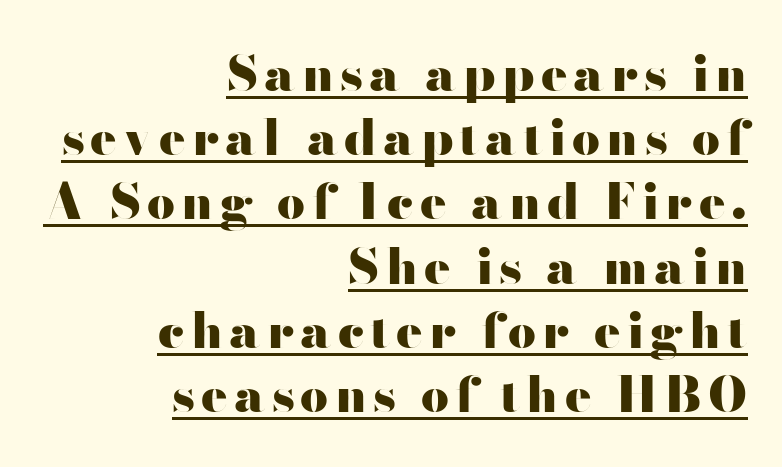
Q: Is the text bold? A: Yes.
Q: Is the text italic (slanted)? A: No, it is upright.
Q: Is the typeface a serif or a sans-serif typeface? A: Serif.
Q: Is the text underlined? A: Yes.
Q: How is the paragraph aligned? A: Right-aligned.
Q: Is the spacing between lines tight, normal or loose? A: Normal.
Q: Width (condensed, normal, or wide)? A: Wide.
Q: Stroke contrast? A: High.
Q: x-height? A: Small.
Q: Monospaced? A: No.
